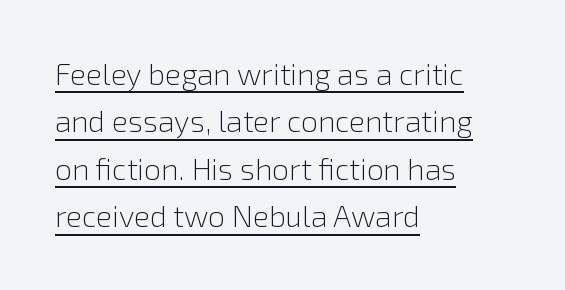
The image shows 30 px light sans-serif type, upright; set left-aligned, normal line spacing (1.58x), normal letter spacing, underlined; a medium x-height.
